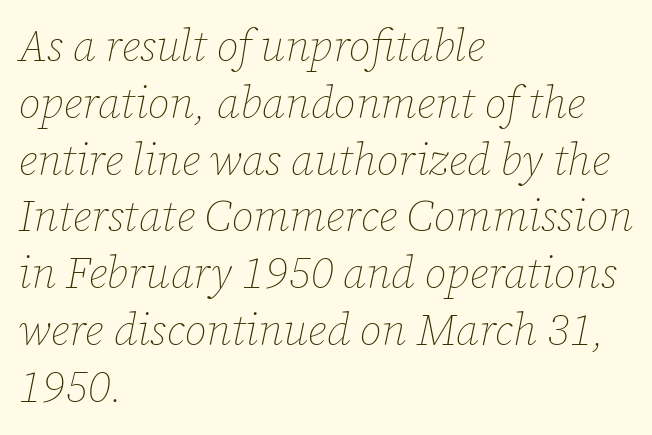
{"italic": "yes", "lean": "right", "slant_degrees": 12, "bold": "no", "weight": "thin", "width": "normal", "stroke_contrast": "low", "x_height": "medium", "monospaced": "no", "underline": "no", "align": "left", "line_spacing": "normal", "line_spacing_ratio": 1.29, "letter_spacing": "normal", "letter_spacing_em": 0.0, "glyph_px": 44}
